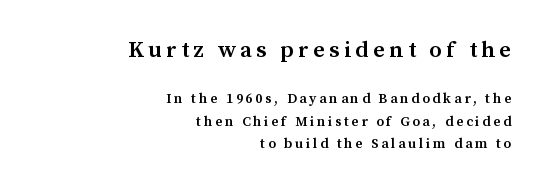
Q: Is the text bold? A: Semi-bold.
Q: Is the text italic (slanted)? A: No, it is upright.
Q: Is the text underlined? A: No.
Q: How is the paragraph aligned? A: Right-aligned.
Q: Is the spacing between lines tight, normal or loose? A: Normal.
Q: Which block of text is set in a larger size, the first (top) or the second (bottom)? A: The first (top) one.
